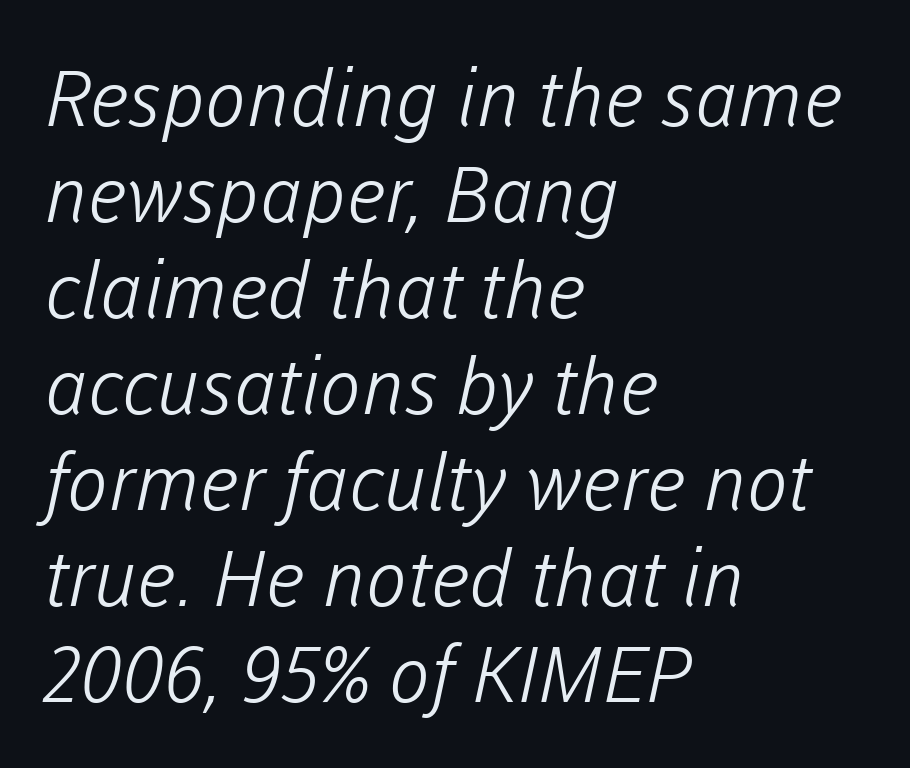
Summary of weight: not heavy and not bold. Unmarked baselines from the first word to the last. Unlike a traditional serif, this face leaves its strokes unadorned. These lines are rendered in a variable-pitch font. How are the letters spaced? Ordinarily, with no added tracking.
